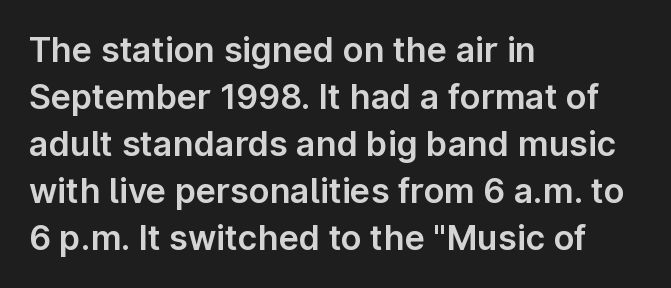
The image shows 34 px sans-serif type, upright; set left-aligned, normal line spacing (1.38x), normal letter spacing, not underlined; low stroke contrast and a medium x-height.
